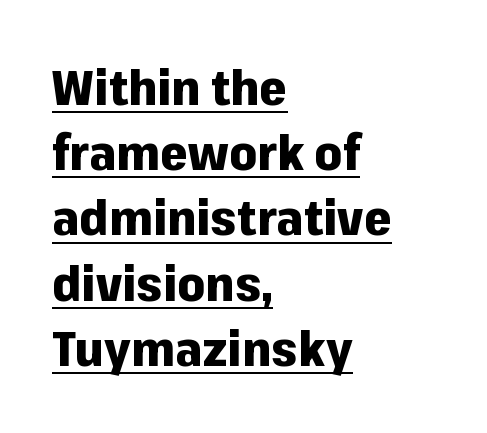
The image shows 49 px heavy sans-serif type, upright; set left-aligned, normal line spacing (1.33x), normal letter spacing, underlined; low stroke contrast and a medium x-height.
